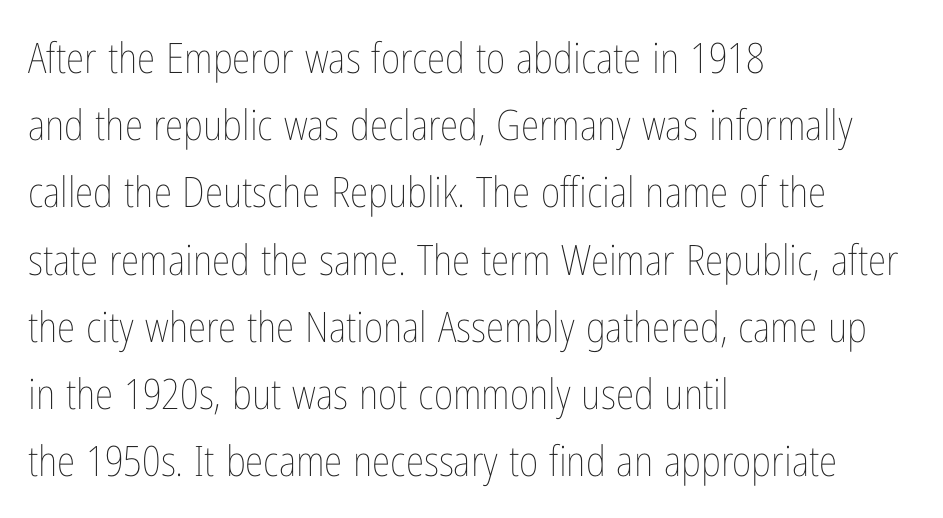
Q: Is the text bold? A: No.
Q: Is the text italic (slanted)? A: No, it is upright.
Q: Is the text underlined? A: No.
Q: How is the paragraph aligned? A: Left-aligned.
Q: Is the spacing between letters normal or unusually wide? A: Normal.
Q: Is the spacing between lines tight, normal or loose? A: Normal.
Q: Width (condensed, normal, or wide)? A: Condensed.
Q: Stroke contrast? A: Low.
Q: x-height? A: Medium.
Q: Monospaced? A: No.
